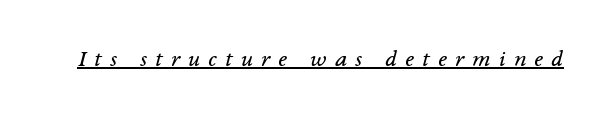
The image shows 24 px text type, italic (leaning right); set unusually wide letter spacing (+0.35 em), underlined.
